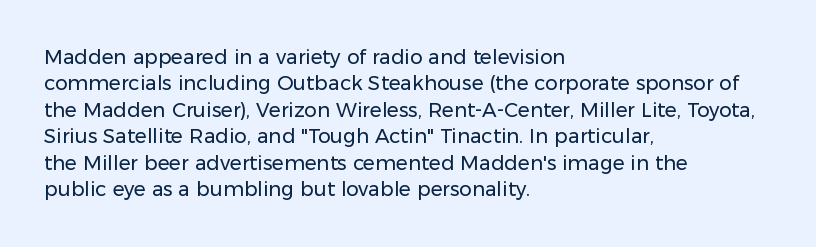
The image shows 20 px text type, upright; set left-aligned, normal line spacing (1.32x), normal letter spacing, not underlined.
